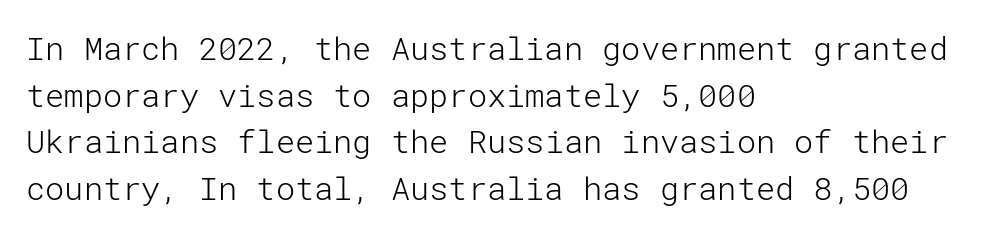
{"serif": "no", "italic": "no", "bold": "no", "weight": "light", "width": "normal", "stroke_contrast": "low", "x_height": "medium", "underline": "no", "align": "left", "line_spacing": "normal", "line_spacing_ratio": 1.46, "letter_spacing": "normal", "letter_spacing_em": 0.0, "glyph_px": 32}
